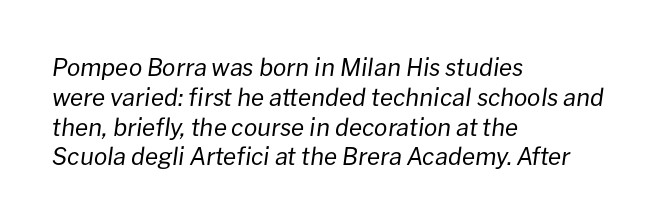
Q: Is the text bold? A: No.
Q: Is the text italic (slanted)? A: Yes, it leans right by about 8 degrees.
Q: Is the text underlined? A: No.
Q: How is the paragraph aligned? A: Left-aligned.
Q: Is the spacing between letters normal or unusually wide? A: Normal.
